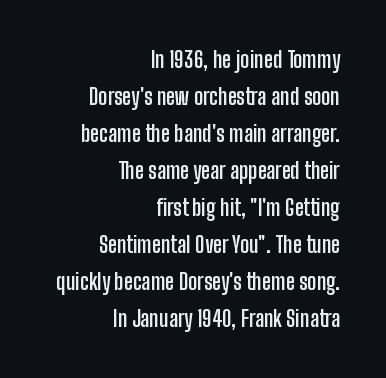
Q: Is the text bold? A: Yes.
Q: Is the text italic (slanted)? A: No, it is upright.
Q: Is the text underlined? A: No.
Q: How is the paragraph aligned? A: Right-aligned.
Q: Is the spacing between letters normal or unusually wide? A: Normal.
Q: Is the spacing between lines tight, normal or loose? A: Normal.
